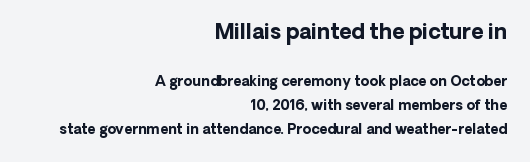
Compared with typical body copy, the letter spacing here is the same. This rendering uses right alignment, leaving the left contour irregular. Every letter is thick-stroked: bold, no question. Line spacing here is normal. The passage shown is not underscored anywhere. You can tell it's not italic because the verticals are truly vertical.
